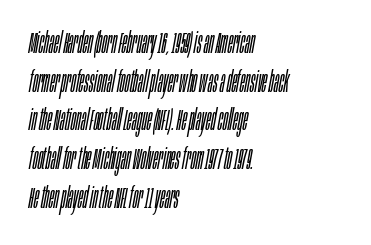
These lines are rendered in a variable-pitch font. Heft: none added — not bold. The gap between lines stays unmarked. Regular leading.
